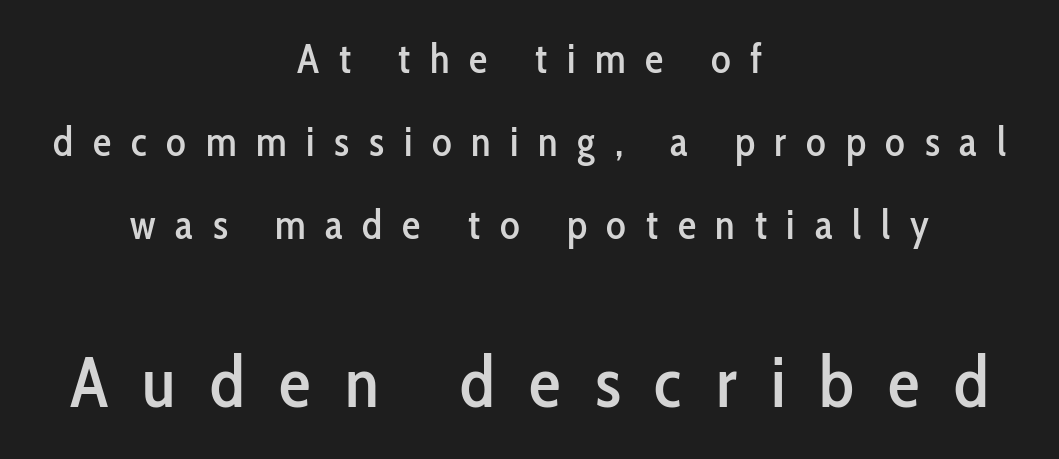
The line-height multiplier appears high, well above default. A typesetter would call this proportional, since set widths differ per character. Glyph-to-glyph distance is far greater than everyday printed text. Style check: upright.
